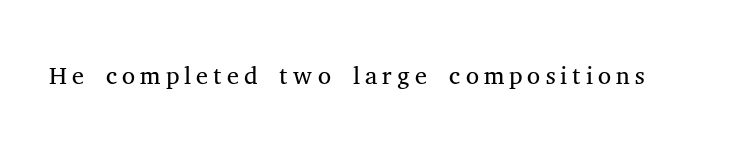
The image shows 37 px light serif type, upright; set not underlined; medium stroke contrast and a medium x-height.
